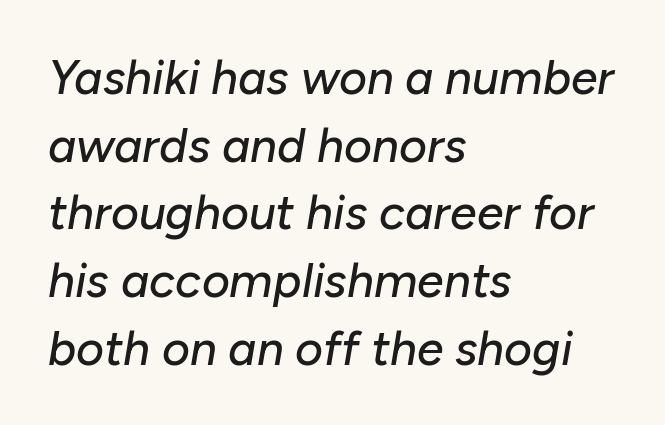
The image shows 48 px text type, italic (leaning right); set left-aligned, normal line spacing (1.41x), normal letter spacing, not underlined; low stroke contrast and a medium x-height.
